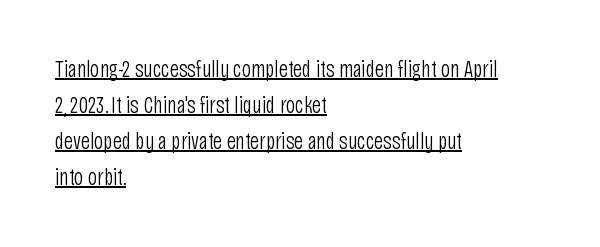
Q: Is the text bold? A: No.
Q: Is the text italic (slanted)? A: No, it is upright.
Q: Is the text underlined? A: Yes.
Q: How is the paragraph aligned? A: Left-aligned.
Q: Is the spacing between letters normal or unusually wide? A: Normal.
Q: Is the spacing between lines tight, normal or loose? A: Normal.
